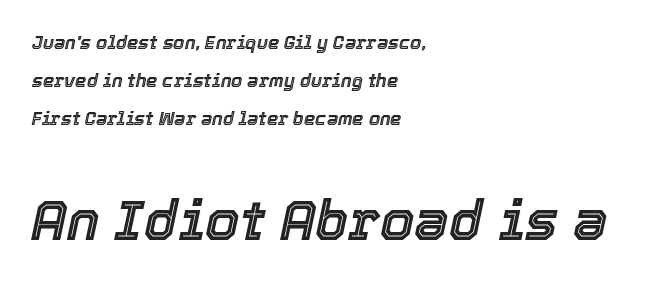
The image shows 55 px text type, italic (leaning right); set left-aligned, loose line spacing (2.12x), normal letter spacing, not underlined; the second (bottom) block is 3.06x larger; a medium x-height.
